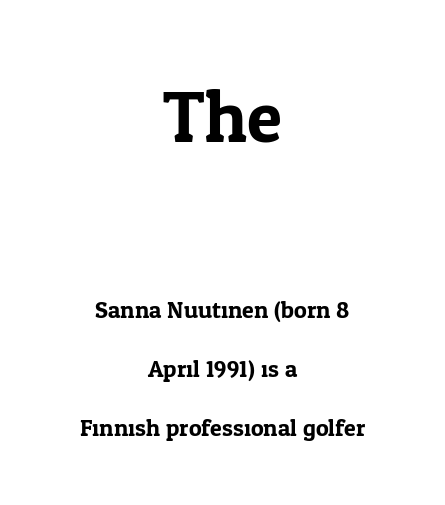
The image shows 72 px serif type, upright; set centered, loose line spacing (2.45x), normal letter spacing, not underlined; the first (top) block is 3.0x larger; low stroke contrast and a medium x-height.
